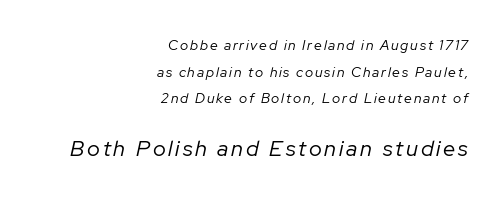
The image shows 22 px text type, italic (leaning right); set right-aligned, loose line spacing (1.91x), not underlined; the second (bottom) block is 1.57x larger.
